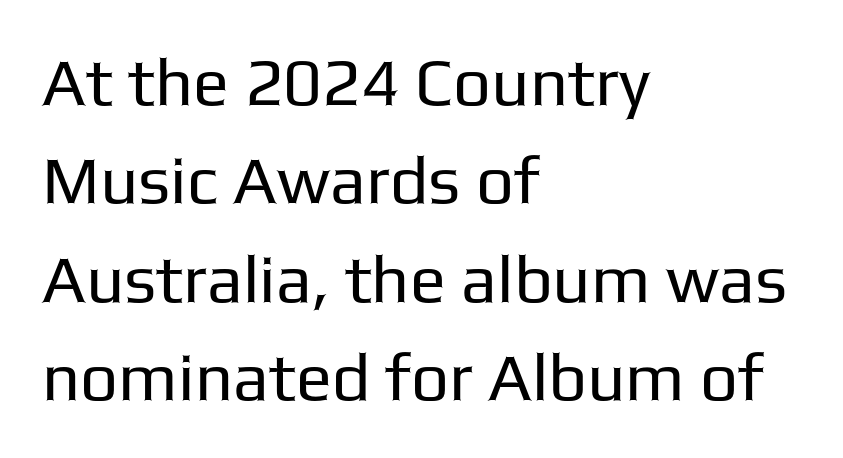
Q: Is the text bold? A: No.
Q: Is the text italic (slanted)? A: No, it is upright.
Q: Is the typeface a serif or a sans-serif typeface? A: Sans-serif.
Q: Is the text underlined? A: No.
Q: How is the paragraph aligned? A: Left-aligned.
Q: Is the spacing between letters normal or unusually wide? A: Normal.
Q: Is the spacing between lines tight, normal or loose? A: Normal.
Q: Width (condensed, normal, or wide)? A: Normal.
Q: Stroke contrast? A: Low.
Q: x-height? A: Medium.
Q: Monospaced? A: No.
